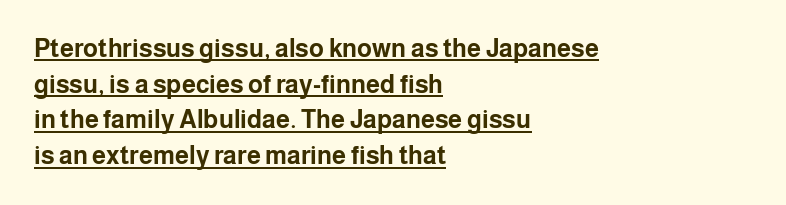
The face used here is rendered with its standard letterfit. You can tell it's not italic because the verticals are truly vertical. Normally led — the rows are evenly, conventionally spaced. The rendered words wear a rule along their underside. This is heavy type, rendered in bold. Which margin do the lines hug? The left one — the right edge is uneven.
